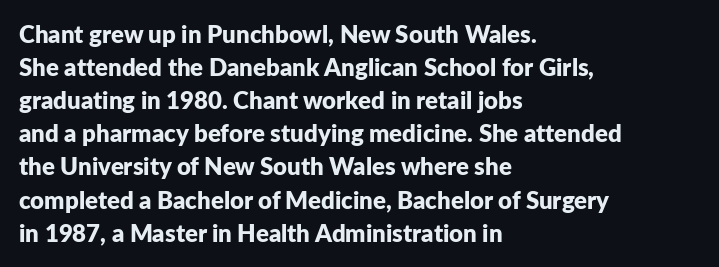
{"italic": "no", "bold": "yes", "underline": "no", "align": "left", "line_spacing": "normal", "line_spacing_ratio": 1.38, "letter_spacing": "normal", "letter_spacing_em": 0.0, "glyph_px": 24}
